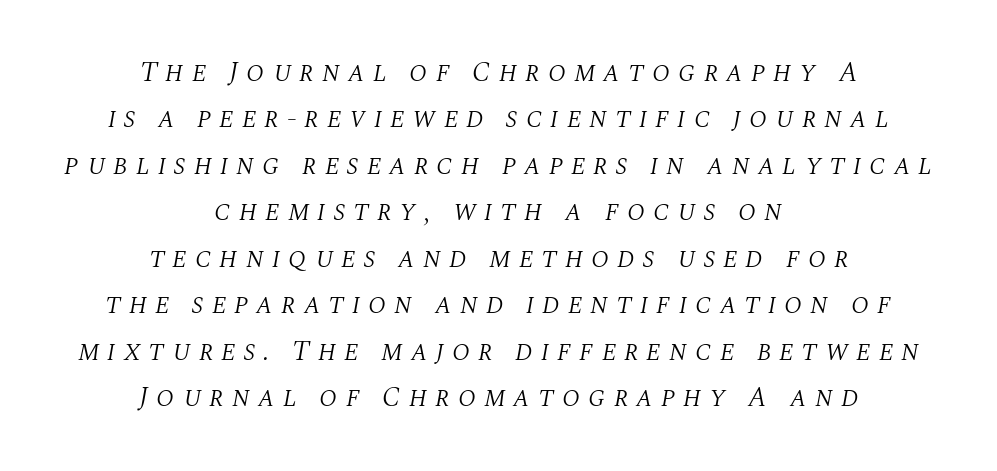
These lines are centered, leaving both edges ragged. The strip under each line holds only bare page. The passage shown is typeset with a serif family. This is not heavy type; no bold has been used. Notice how descenders clear the ascenders below comfortably — that's standard leading. Is this a fixed-width face? No — the glyphs have proportional, varying widths.
